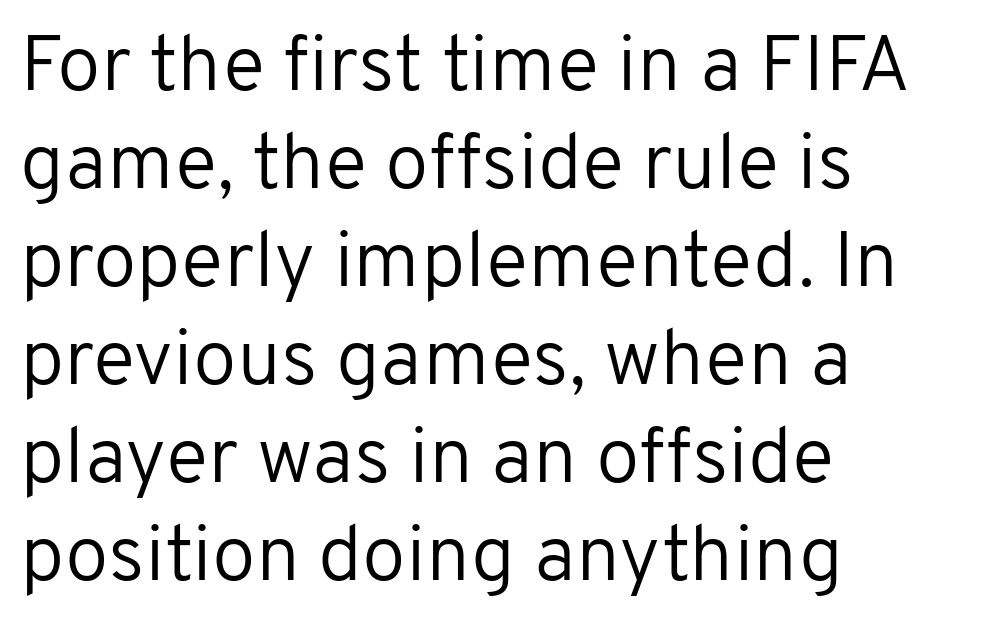
The image shows 79 px regular-weight sans-serif type, upright; set left-aligned, line spacing 1.24x, normal letter spacing, not underlined; low stroke contrast and a medium x-height.
